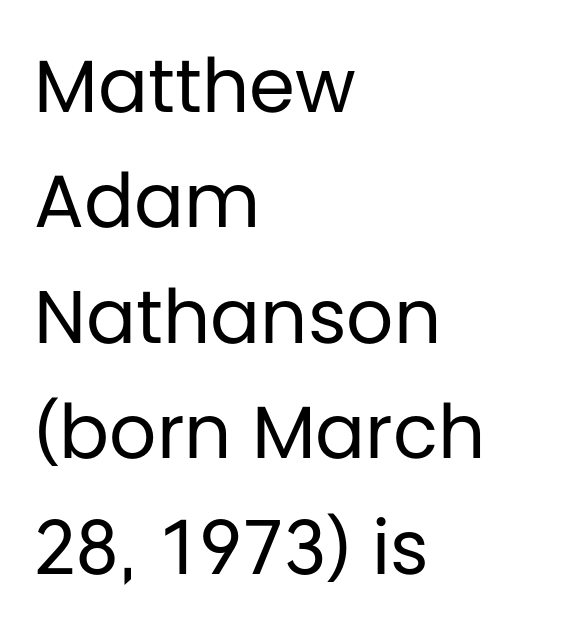
Q: Is the text bold? A: No.
Q: Is the text italic (slanted)? A: No, it is upright.
Q: Is the typeface a serif or a sans-serif typeface? A: Sans-serif.
Q: Is the text underlined? A: No.
Q: How is the paragraph aligned? A: Left-aligned.
Q: Is the spacing between letters normal or unusually wide? A: Normal.
Q: Is the spacing between lines tight, normal or loose? A: Normal.
Q: Width (condensed, normal, or wide)? A: Normal.
Q: Stroke contrast? A: Low.
Q: x-height? A: Large.
Q: Monospaced? A: No.
